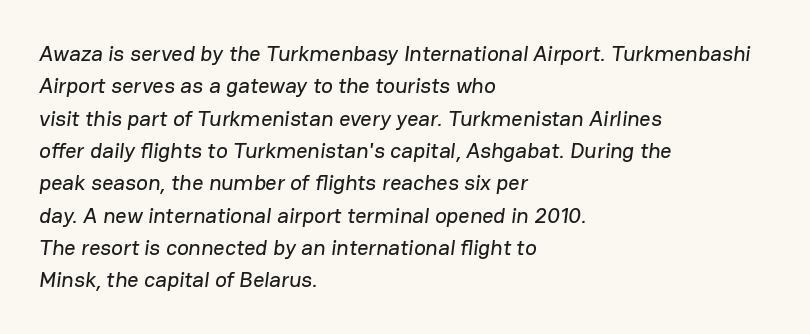
The image shows 22 px text type; set left-aligned, normal line spacing (1.47x), normal letter spacing, not underlined.
